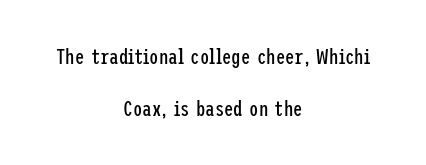
{"italic": "no", "bold": "no", "underline": "no", "align": "center", "line_spacing": "loose", "line_spacing_ratio": 2.46, "letter_spacing": "normal", "letter_spacing_em": 0.0, "glyph_px": 21}
